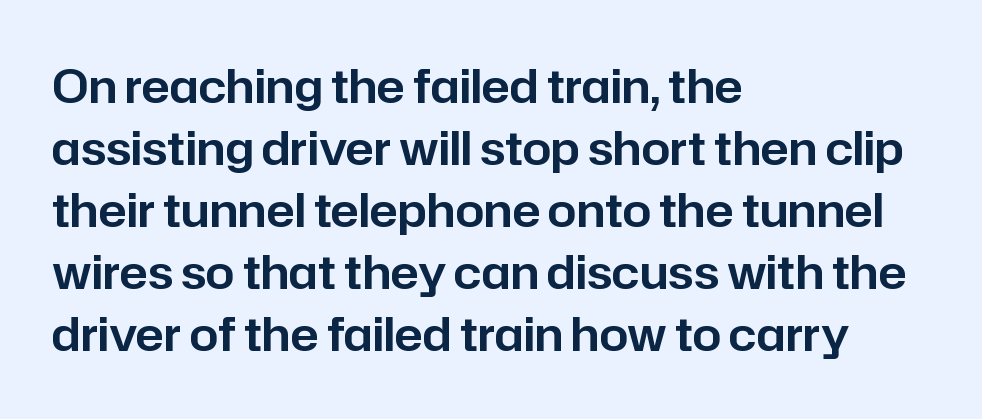
{"serif": "no", "italic": "no", "width": "normal", "stroke_contrast": "low", "x_height": "medium", "monospaced": "no", "underline": "no", "align": "left", "line_spacing": "normal", "line_spacing_ratio": 1.35, "letter_spacing": "normal", "letter_spacing_em": 0.0, "glyph_px": 46}
